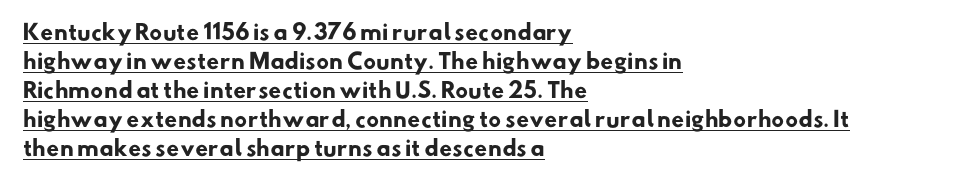
{"bold": "yes", "underline": "yes", "align": "left", "line_spacing": "normal", "line_spacing_ratio": 1.38, "letter_spacing": "normal", "letter_spacing_em": 0.0, "glyph_px": 21}
